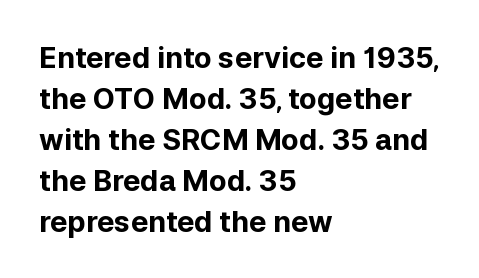
The image shows 29 px bold sans-serif type, upright; set left-aligned, normal line spacing (1.41x), normal letter spacing, not underlined; low stroke contrast and a medium x-height.
